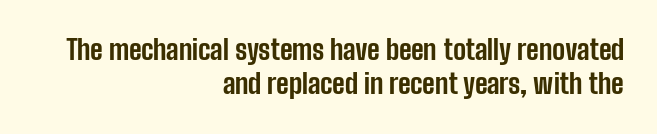
The image shows 27 px bold type, upright; set right-aligned, normal line spacing (1.26x), normal letter spacing, not underlined.
